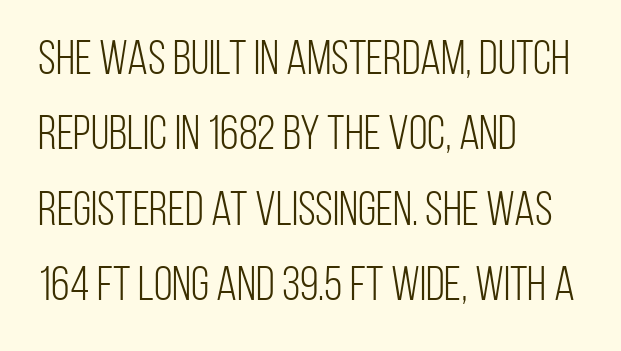
{"serif": "no", "italic": "no", "bold": "no", "weight": "light", "width": "condensed", "stroke_contrast": "low", "x_height": "large", "monospaced": "no", "underline": "no", "align": "left", "line_spacing": "normal", "line_spacing_ratio": 1.57, "letter_spacing": "normal", "letter_spacing_em": 0.0, "glyph_px": 48}
